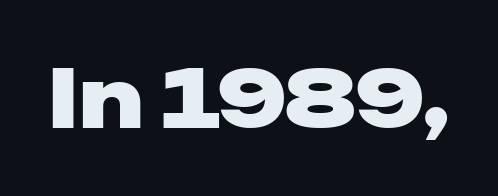
The face used here is proportionally spaced, like ordinary book or web type. Ascenders rise straight up at ninety degrees. These words are printed bold, with thick strokes throughout. In terms of letterspacing, this is plain default setting. The glyphs in this specimen are sans serif.
